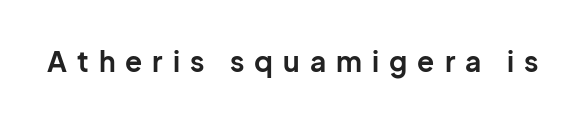
It's the straight-up-and-down kind of type. Typographic density is high because the face is bold. Here the designer chose a conventional face with non-uniform glyph widths. The zone under the glyphs is completely vacant. The passage shown has open, widely tracked lettering throughout. Typographically, this falls in the sans-serif category.
